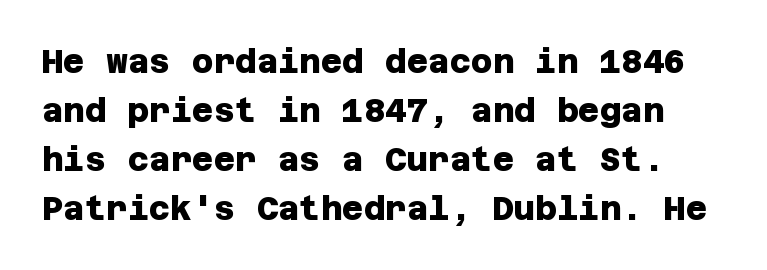
{"serif": "no", "bold": "yes", "weight": "heavy", "width": "normal", "stroke_contrast": "low", "x_height": "large", "underline": "no", "line_spacing": "normal", "line_spacing_ratio": 1.48, "letter_spacing": "normal", "letter_spacing_em": 0.0, "glyph_px": 33}
